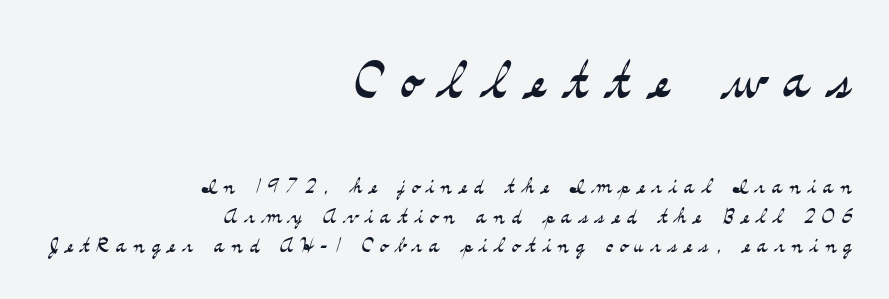
The image shows 71 px light, wide serif type; set right-aligned, tight line spacing (1.06x), unusually wide letter spacing (+0.25 em), not underlined; the first (top) block is 2.54x larger; medium stroke contrast and a small x-height.
